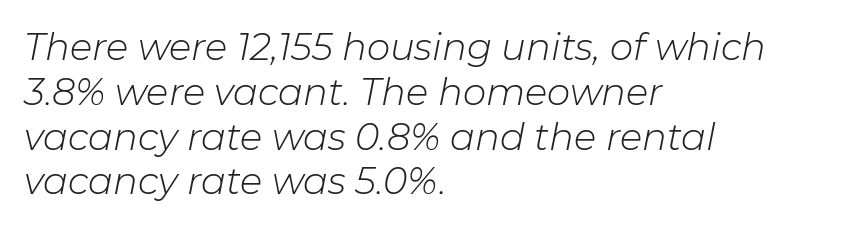
Q: Is the text bold? A: No.
Q: Is the text italic (slanted)? A: Yes, it leans right by about 11 degrees.
Q: Is the text underlined? A: No.
Q: How is the paragraph aligned? A: Left-aligned.
Q: Is the spacing between letters normal or unusually wide? A: Normal.
Q: Width (condensed, normal, or wide)? A: Normal.
Q: Stroke contrast? A: Low.
Q: x-height? A: Medium.
Q: Monospaced? A: No.
